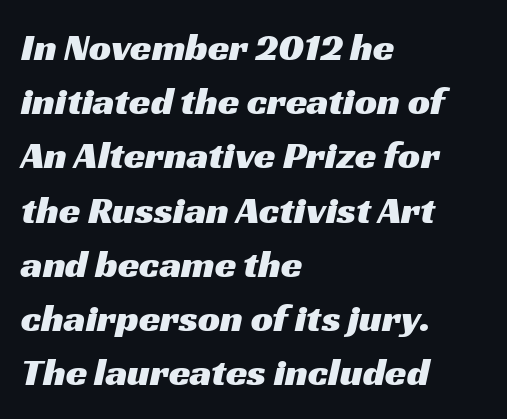
Q: Is the typeface a serif or a sans-serif typeface? A: Sans-serif.
Q: Is the text underlined? A: No.
Q: How is the paragraph aligned? A: Left-aligned.
Q: Is the spacing between letters normal or unusually wide? A: Normal.
Q: Is the spacing between lines tight, normal or loose? A: Normal.
Q: Width (condensed, normal, or wide)? A: Wide.
Q: Stroke contrast? A: Medium.
Q: x-height? A: Medium.
Q: Monospaced? A: No.
